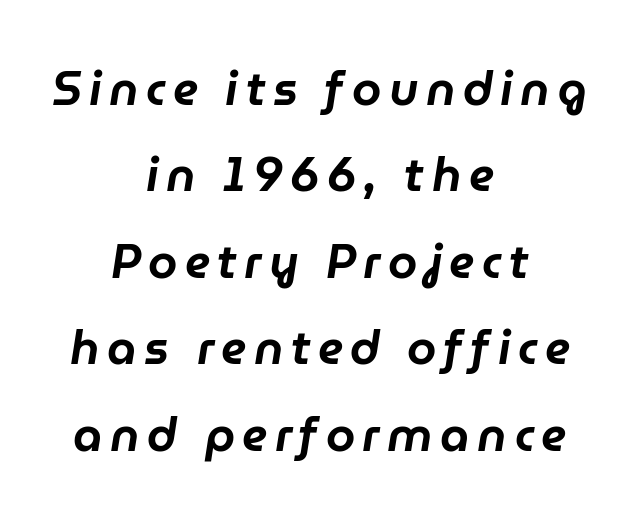
Q: Is the text italic (slanted)? A: Yes, it leans right by about 9 degrees.
Q: Is the text underlined? A: No.
Q: How is the paragraph aligned? A: Centered.
Q: Width (condensed, normal, or wide)? A: Normal.
Q: Stroke contrast? A: Low.
Q: x-height? A: Medium.
Q: Monospaced? A: No.
